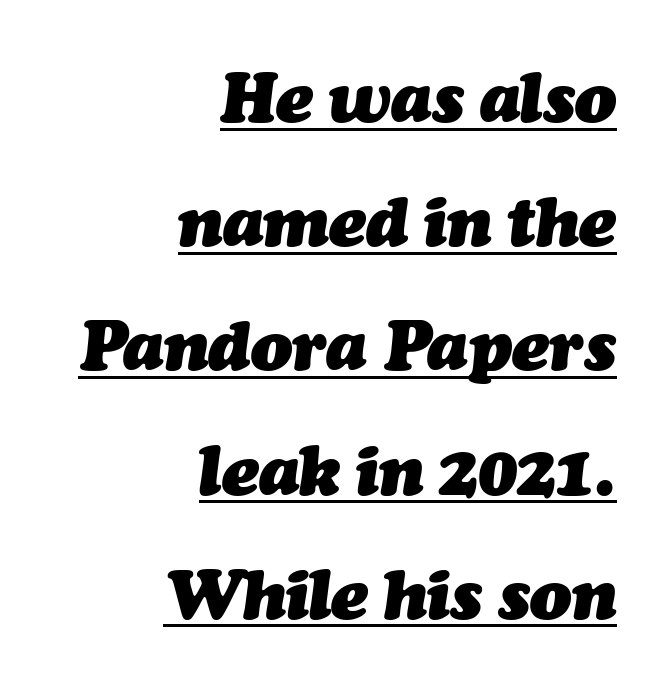
{"italic": "yes", "lean": "right", "slant_degrees": 7, "bold": "yes", "weight": "heavy", "width": "normal", "stroke_contrast": "medium", "x_height": "medium", "monospaced": "no", "underline": "yes", "align": "right", "line_spacing_ratio": 1.8, "letter_spacing": "normal", "letter_spacing_em": 0.0, "glyph_px": 69}
